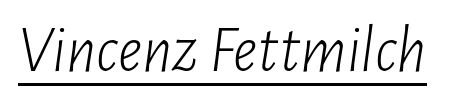
{"italic": "yes", "lean": "right", "slant_degrees": 7, "bold": "no", "weight": "light", "width": "condensed", "stroke_contrast": "low", "x_height": "medium", "monospaced": "no", "underline": "yes", "letter_spacing": "normal", "letter_spacing_em": 0.0, "glyph_px": 66}
